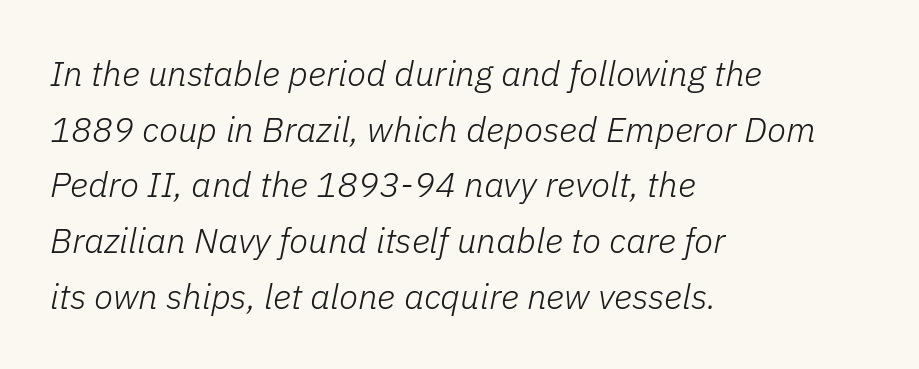
The image shows 35 px light type, italic (leaning right); set left-aligned, normal line spacing (1.59x), normal letter spacing, not underlined; low stroke contrast and a medium x-height.
